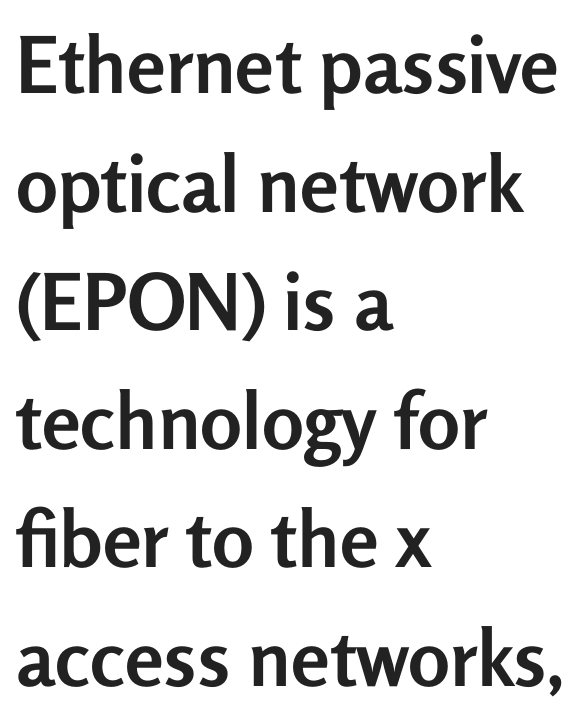
The image shows 78 px semibold sans-serif type, upright; set left-aligned, normal line spacing (1.52x), normal letter spacing, not underlined; low stroke contrast and a medium x-height.
